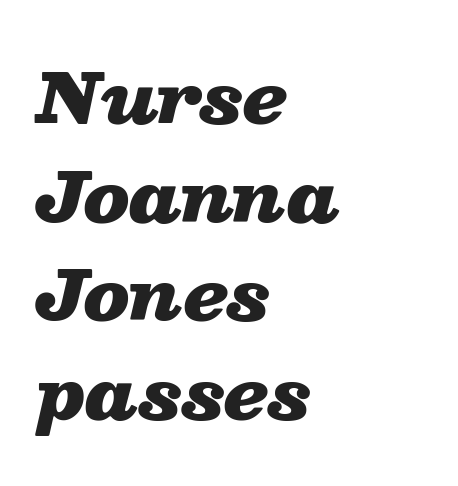
Q: Is the text bold? A: Yes.
Q: Is the text italic (slanted)? A: Yes, it leans right by about 13 degrees.
Q: Is the text underlined? A: No.
Q: How is the paragraph aligned? A: Left-aligned.
Q: Is the spacing between letters normal or unusually wide? A: Normal.
Q: Is the spacing between lines tight, normal or loose? A: Normal.
Q: Width (condensed, normal, or wide)? A: Wide.
Q: Stroke contrast? A: Low.
Q: x-height? A: Medium.
Q: Monospaced? A: No.
